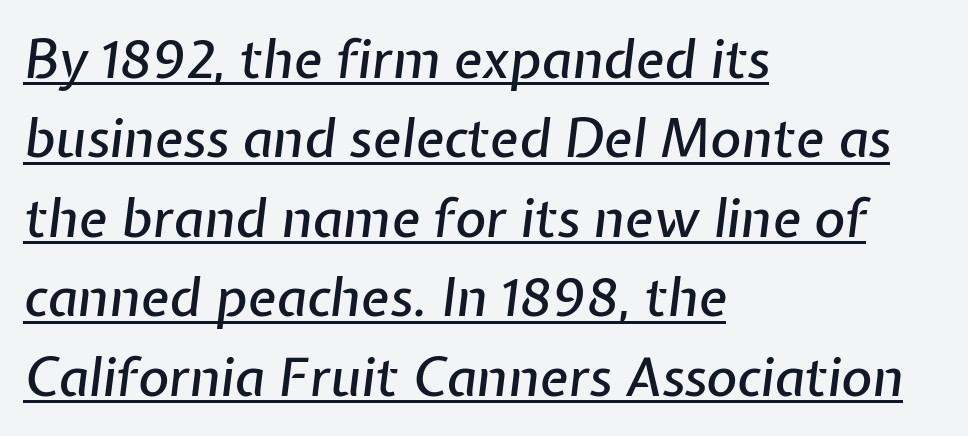
A typesetter would call this zero additional tracking. The letters are slanted; this is an italic face. The paragraph has a hard left edge and a soft right edge. Varying glyph widths throughout — classic text-font behaviour. Each new line begins a customary step beneath the previous one.
